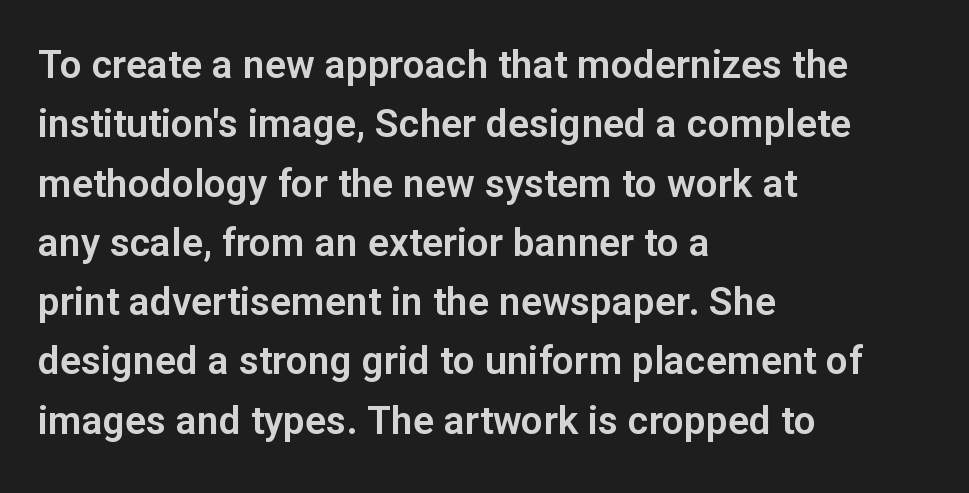
{"serif": "no", "italic": "no", "width": "normal", "stroke_contrast": "low", "x_height": "medium", "monospaced": "no", "underline": "no", "align": "left", "line_spacing": "normal", "line_spacing_ratio": 1.52, "letter_spacing": "normal", "letter_spacing_em": 0.0, "glyph_px": 39}
